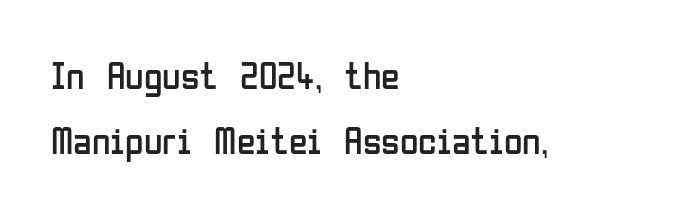
{"serif": "no", "italic": "no", "bold": "no", "weight": "regular", "width": "condensed", "stroke_contrast": "low", "x_height": "medium", "monospaced": "no", "underline": "no", "align": "left", "line_spacing_ratio": 1.71, "letter_spacing": "normal", "letter_spacing_em": 0.0, "glyph_px": 38}
